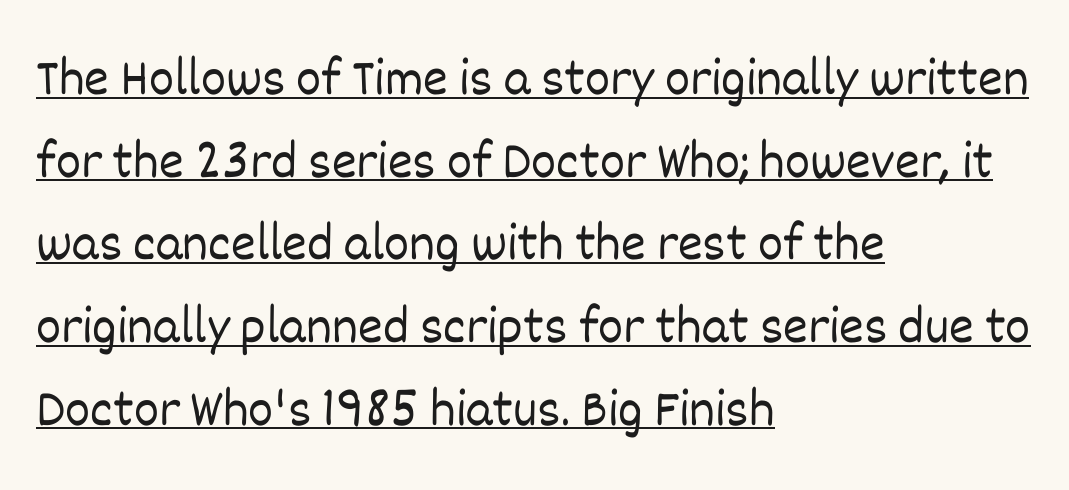
Q: Is the text bold? A: No.
Q: Is the text italic (slanted)? A: No, it is upright.
Q: Is the text underlined? A: Yes.
Q: How is the paragraph aligned? A: Left-aligned.
Q: Is the spacing between letters normal or unusually wide? A: Normal.
Q: Is the spacing between lines tight, normal or loose? A: Normal.
Q: Width (condensed, normal, or wide)? A: Normal.
Q: Stroke contrast? A: Low.
Q: x-height? A: Large.
Q: Monospaced? A: No.
